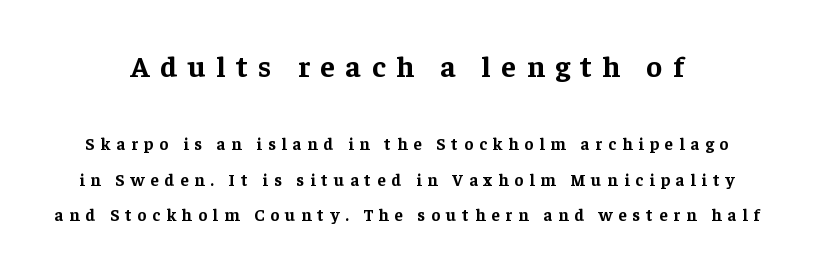
Q: Is the text bold? A: Yes.
Q: Is the text italic (slanted)? A: No, it is upright.
Q: Is the typeface a serif or a sans-serif typeface? A: Serif.
Q: Is the text underlined? A: No.
Q: Is the spacing between letters normal or unusually wide? A: Unusually wide.
Q: Is the spacing between lines tight, normal or loose? A: Loose.
Q: Which block of text is set in a larger size, the first (top) or the second (bottom)? A: The first (top) one.
Q: Width (condensed, normal, or wide)? A: Normal.
Q: Stroke contrast? A: Low.
Q: x-height? A: Medium.
Q: Monospaced? A: No.
